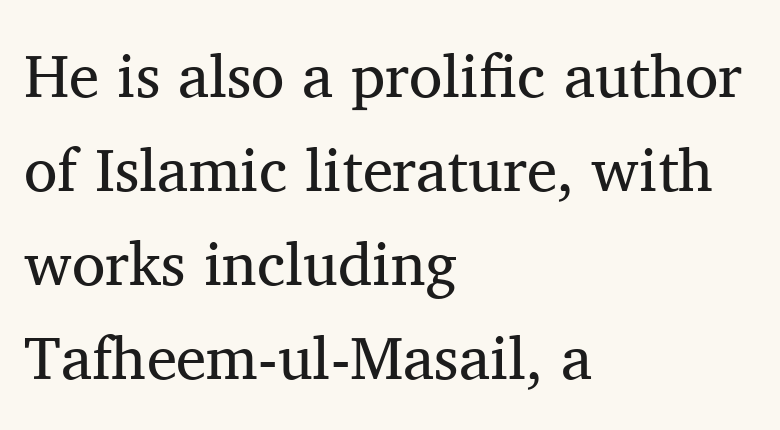
{"serif": "yes", "italic": "no", "bold": "no", "weight": "regular", "width": "normal", "stroke_contrast": "medium", "x_height": "medium", "monospaced": "no", "underline": "no", "align": "left", "line_spacing": "normal", "line_spacing_ratio": 1.54, "letter_spacing": "normal", "letter_spacing_em": 0.0, "glyph_px": 61}
